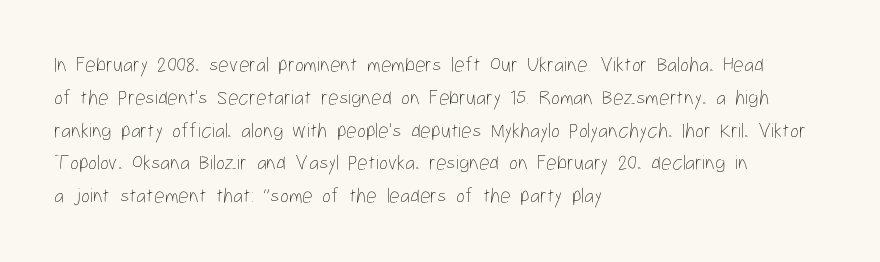
{"italic": "no", "bold": "no", "underline": "no", "align": "left", "line_spacing": "normal", "line_spacing_ratio": 1.56, "letter_spacing": "normal", "letter_spacing_em": 0.0, "glyph_px": 21}
